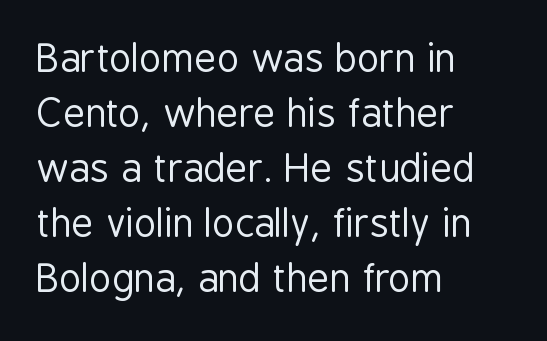
The image shows 38 px regular-weight, condensed sans-serif type, upright; set left-aligned, normal line spacing (1.45x), normal letter spacing, not underlined; low stroke contrast and a medium x-height.
